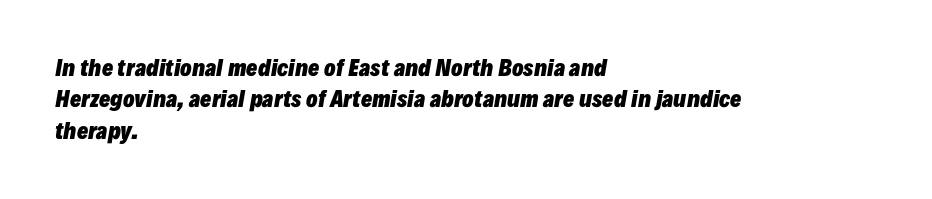
Q: Is the text bold? A: Yes.
Q: Is the text italic (slanted)? A: Yes, it leans right by about 10 degrees.
Q: Is the text underlined? A: No.
Q: How is the paragraph aligned? A: Left-aligned.
Q: Is the spacing between letters normal or unusually wide? A: Normal.
Q: Is the spacing between lines tight, normal or loose? A: Normal.
